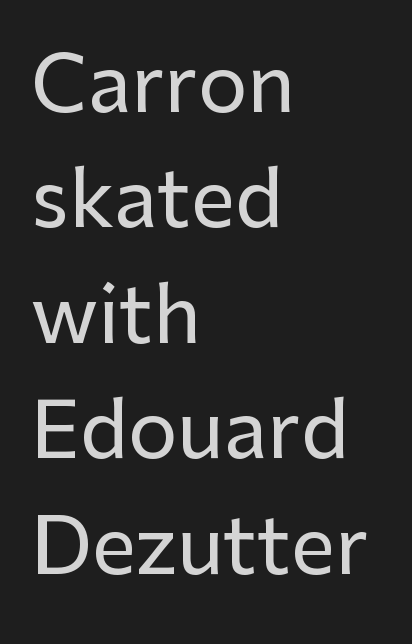
{"serif": "no", "italic": "no", "width": "normal", "stroke_contrast": "low", "x_height": "medium", "monospaced": "no", "underline": "no", "align": "left", "line_spacing": "normal", "line_spacing_ratio": 1.48, "letter_spacing": "normal", "letter_spacing_em": 0.0, "glyph_px": 78}
